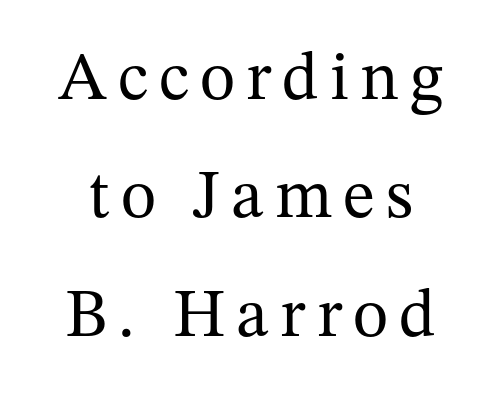
The words here are not underlined. Unbolded letterforms with no extra heft. The passage shown is typeset with a serif family. Vertical strokes here are truly vertical.
